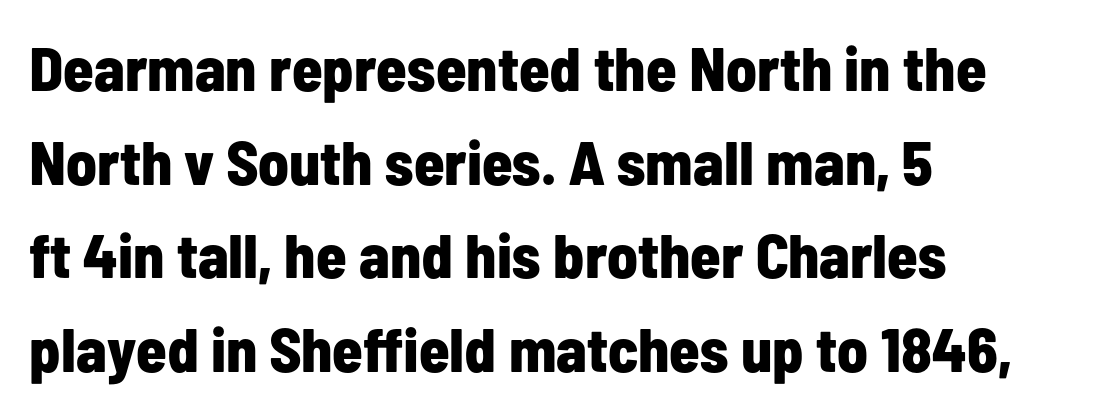
Q: Is the text bold? A: Yes.
Q: Is the text italic (slanted)? A: No, it is upright.
Q: Is the typeface a serif or a sans-serif typeface? A: Sans-serif.
Q: Is the text underlined? A: No.
Q: How is the paragraph aligned? A: Left-aligned.
Q: Is the spacing between letters normal or unusually wide? A: Normal.
Q: Is the spacing between lines tight, normal or loose? A: Normal.
Q: Width (condensed, normal, or wide)? A: Condensed.
Q: Stroke contrast? A: Low.
Q: x-height? A: Medium.
Q: Monospaced? A: No.
